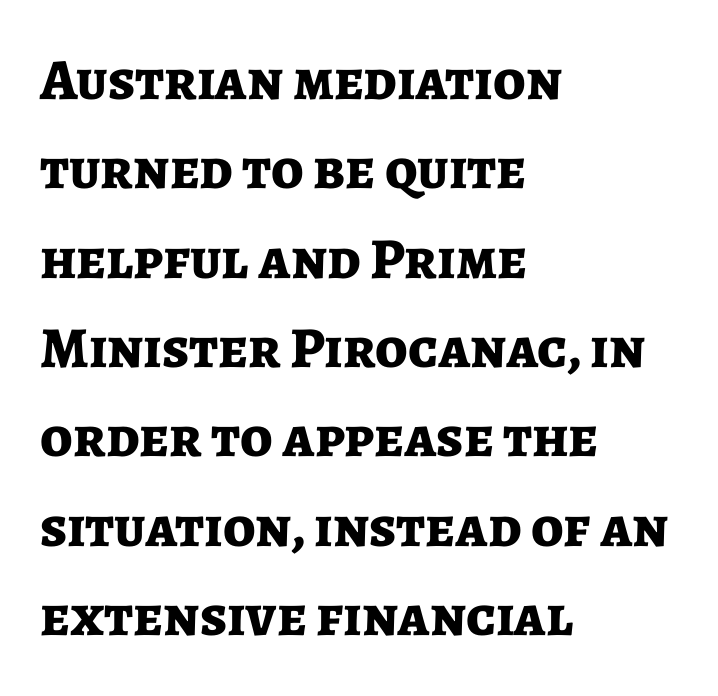
Q: Is the text bold? A: Yes.
Q: Is the text italic (slanted)? A: No, it is upright.
Q: Is the typeface a serif or a sans-serif typeface? A: Sans-serif.
Q: Is the text underlined? A: No.
Q: How is the paragraph aligned? A: Left-aligned.
Q: Is the spacing between letters normal or unusually wide? A: Normal.
Q: Is the spacing between lines tight, normal or loose? A: Normal.
Q: Width (condensed, normal, or wide)? A: Normal.
Q: Stroke contrast? A: Low.
Q: x-height? A: Medium.
Q: Monospaced? A: No.
